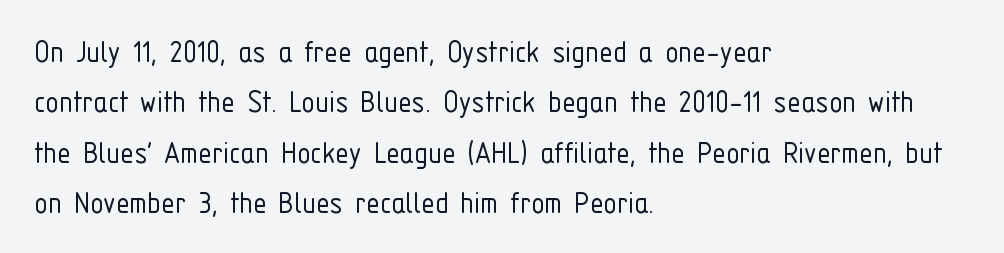
The strip under each line holds only bare page. The passage shown stacks its lines at a standard gap. Italic: no, the glyphs are upright roman. Words appear dense and cohesive because spacing is normal. This sample uses a sans-serif face.
